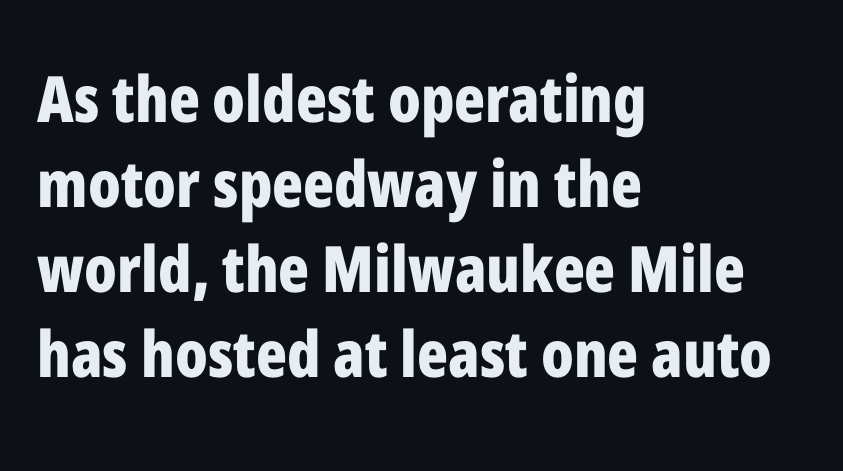
The specimen reads as upright at a glance. Is there much room between lines? A standard amount, neither cramped nor airy. Underline: absent. Are there feet on the stems? There aren't — it's a sans. The face used here is rendered with its standard letterfit. Each line starts at the same left margin while the right side varies.
